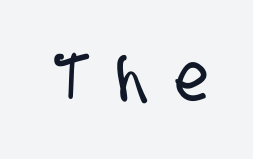
Q: Is the typeface a serif or a sans-serif typeface? A: Sans-serif.
Q: Is the text underlined? A: No.
Q: Is the spacing between letters normal or unusually wide? A: Unusually wide.
Q: Width (condensed, normal, or wide)? A: Condensed.
Q: Stroke contrast? A: Low.
Q: x-height? A: Large.
Q: Monospaced? A: No.
